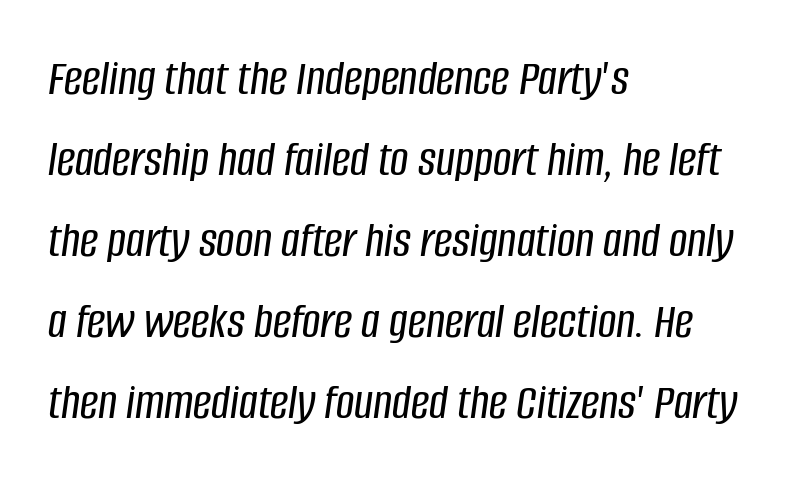
{"italic": "yes", "lean": "right", "slant_degrees": 8, "width": "condensed", "stroke_contrast": "low", "x_height": "large", "monospaced": "no", "underline": "no", "align": "left", "line_spacing": "normal", "line_spacing_ratio": 1.59, "letter_spacing": "normal", "letter_spacing_em": 0.0, "glyph_px": 51}
